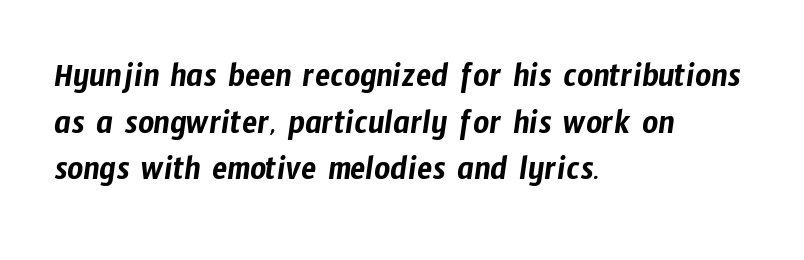
{"serif": "no", "width": "condensed", "stroke_contrast": "low", "x_height": "medium", "monospaced": "no", "underline": "no", "align": "left", "line_spacing": "normal", "line_spacing_ratio": 1.33, "letter_spacing": "normal", "letter_spacing_em": 0.0, "glyph_px": 35}
